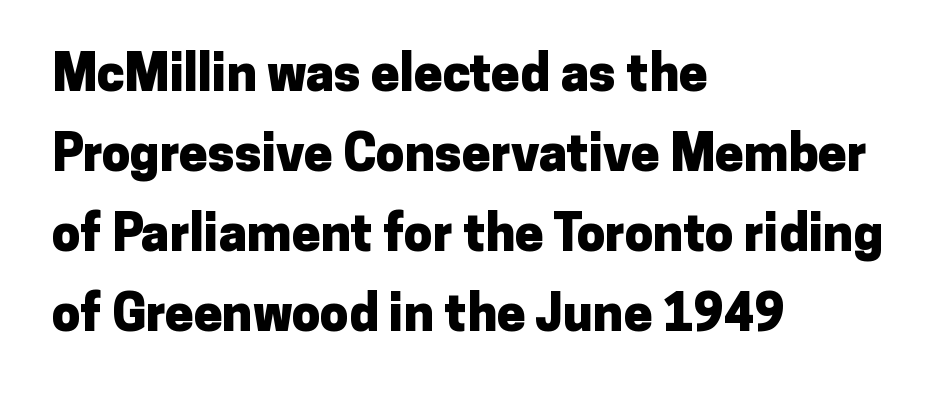
{"serif": "no", "italic": "no", "bold": "yes", "weight": "heavy", "width": "normal", "stroke_contrast": "low", "x_height": "medium", "monospaced": "no", "underline": "no", "align": "left", "line_spacing": "normal", "line_spacing_ratio": 1.57, "letter_spacing": "normal", "letter_spacing_em": 0.0, "glyph_px": 51}
